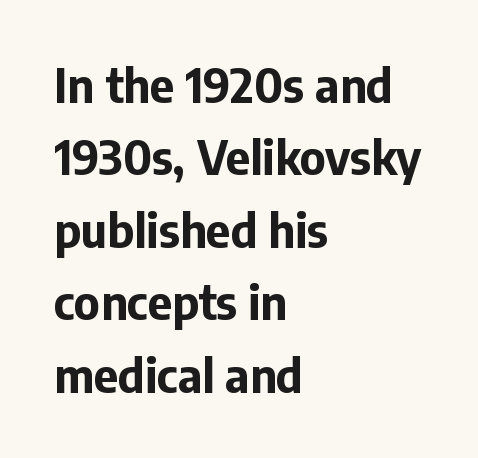
Q: Is the text bold? A: Yes.
Q: Is the text italic (slanted)? A: No, it is upright.
Q: Is the typeface a serif or a sans-serif typeface? A: Sans-serif.
Q: Is the text underlined? A: No.
Q: How is the paragraph aligned? A: Left-aligned.
Q: Is the spacing between letters normal or unusually wide? A: Normal.
Q: Is the spacing between lines tight, normal or loose? A: Normal.
Q: Width (condensed, normal, or wide)? A: Normal.
Q: Stroke contrast? A: Low.
Q: x-height? A: Medium.
Q: Monospaced? A: No.
